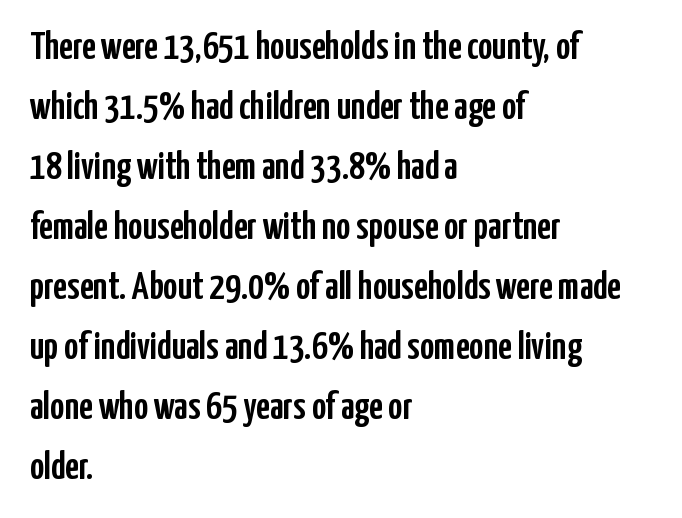
The image shows 39 px condensed sans-serif type, upright; set left-aligned, normal line spacing (1.54x), normal letter spacing, not underlined; low stroke contrast and a medium x-height.
